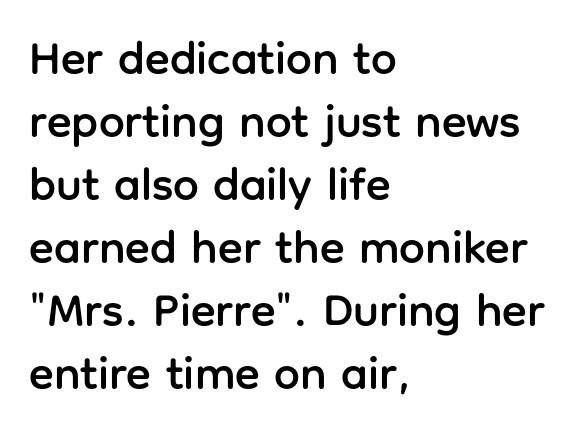
{"serif": "no", "italic": "no", "width": "normal", "stroke_contrast": "low", "x_height": "medium", "monospaced": "no", "underline": "no", "align": "left", "line_spacing": "normal", "line_spacing_ratio": 1.37, "letter_spacing": "normal", "letter_spacing_em": 0.0, "glyph_px": 46}
